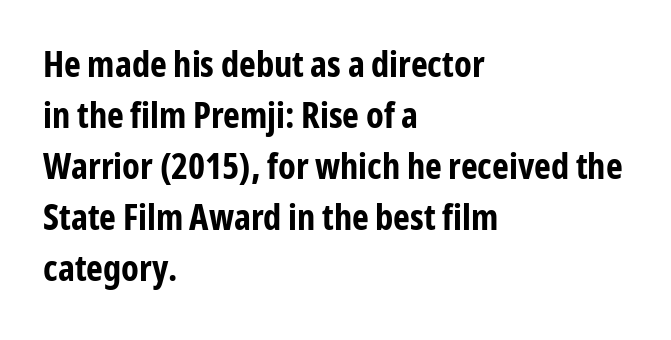
Quick note: interline space is typical. The passage shown is emphatically bold. Rule under the text: the space is simply empty. The letterforms sit shoulder to shoulder at normal distance.
